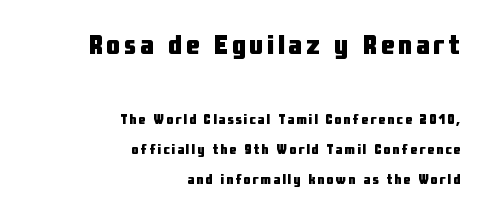
The image shows 27 px bold type, upright; set right-aligned, loose line spacing (2.16x), not underlined; the first (top) block is 1.93x larger.
